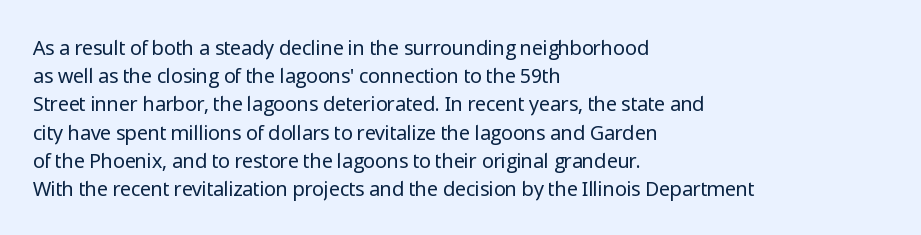
Q: Is the text bold? A: No.
Q: Is the text italic (slanted)? A: No, it is upright.
Q: Is the text underlined? A: No.
Q: How is the paragraph aligned? A: Left-aligned.
Q: Is the spacing between letters normal or unusually wide? A: Normal.
Q: Is the spacing between lines tight, normal or loose? A: Normal.
